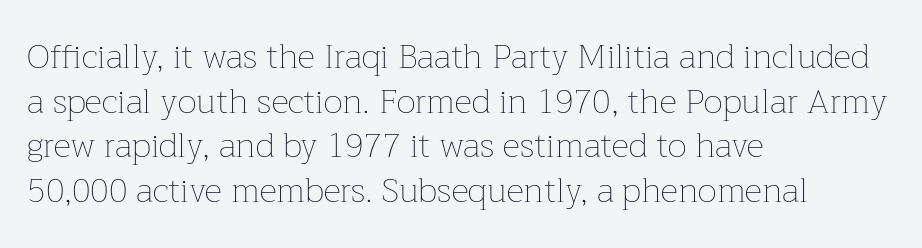
{"italic": "no", "bold": "no", "weight": "thin", "width": "normal", "stroke_contrast": "low", "x_height": "medium", "monospaced": "no", "underline": "no", "align": "left", "line_spacing": "normal", "line_spacing_ratio": 1.31, "letter_spacing": "normal", "letter_spacing_em": 0.0, "glyph_px": 34}
